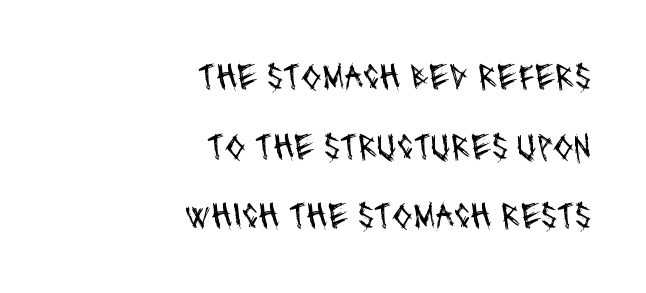
Q: Is the text bold? A: No.
Q: Is the typeface a serif or a sans-serif typeface? A: Sans-serif.
Q: Is the text underlined? A: No.
Q: How is the paragraph aligned? A: Right-aligned.
Q: Is the spacing between letters normal or unusually wide? A: Normal.
Q: Width (condensed, normal, or wide)? A: Condensed.
Q: Stroke contrast? A: Medium.
Q: x-height? A: Large.
Q: Monospaced? A: No.
